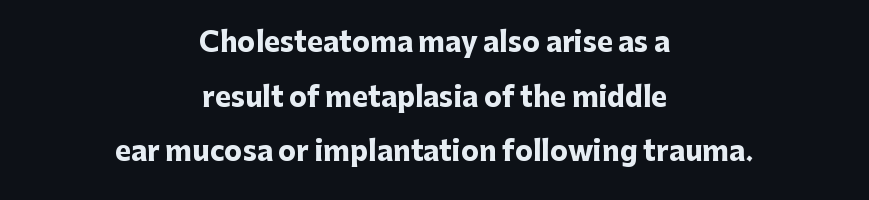
The image shows 27 px bold type, upright; set centered, loose line spacing (2.02x), normal letter spacing, not underlined.
